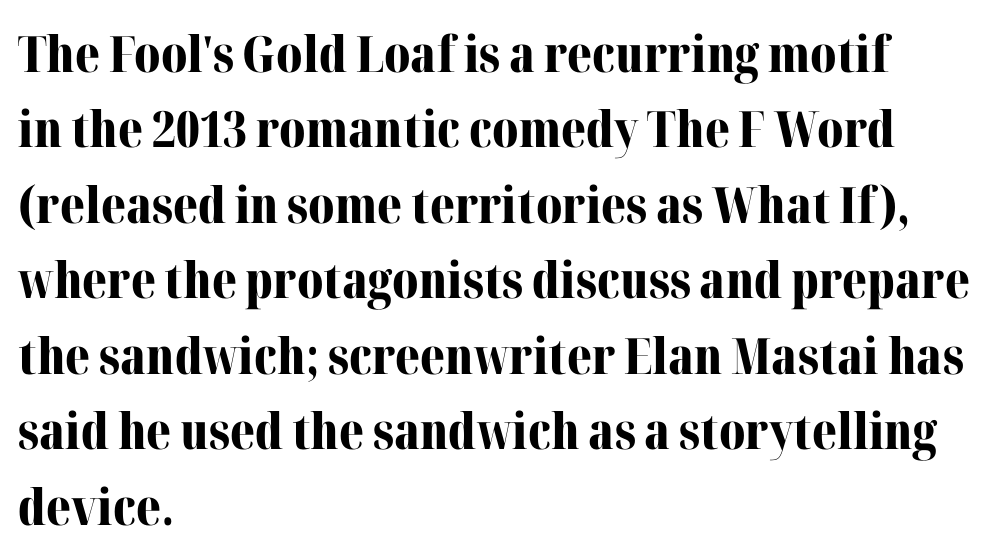
The image shows 50 px bold serif type, upright; set left-aligned, normal line spacing (1.51x), normal letter spacing, not underlined; medium stroke contrast and a medium x-height.
